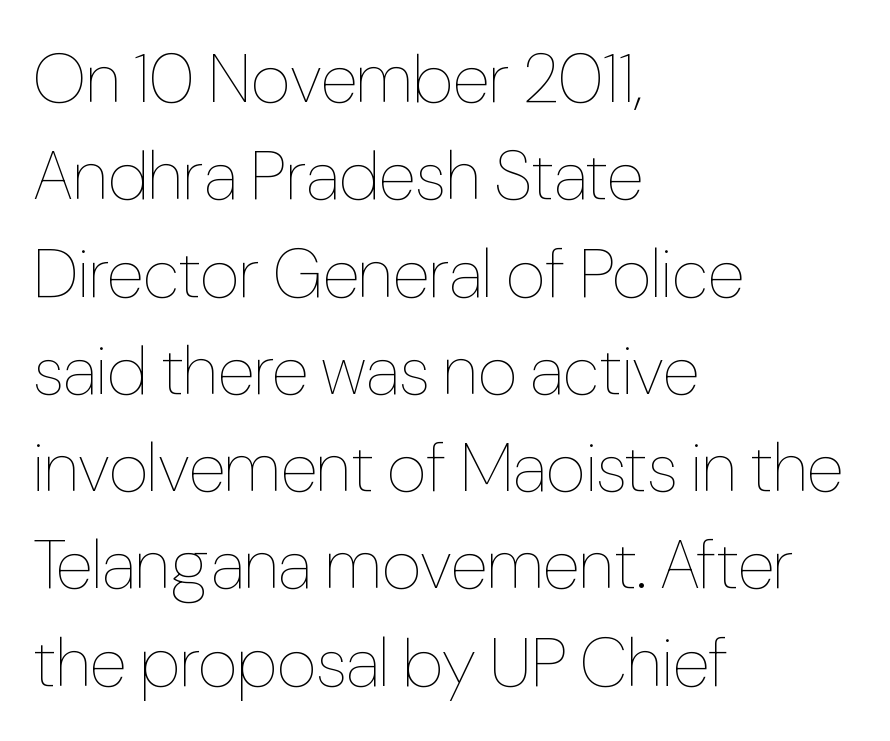
Q: Is the text bold? A: No.
Q: Is the text italic (slanted)? A: No, it is upright.
Q: Is the text underlined? A: No.
Q: How is the paragraph aligned? A: Left-aligned.
Q: Is the spacing between letters normal or unusually wide? A: Normal.
Q: Is the spacing between lines tight, normal or loose? A: Normal.
Q: Width (condensed, normal, or wide)? A: Condensed.
Q: Stroke contrast? A: Low.
Q: x-height? A: Medium.
Q: Monospaced? A: No.
